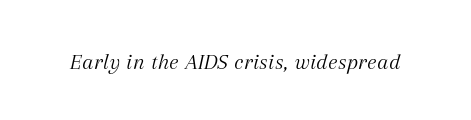
{"italic": "yes", "lean": "right", "slant_degrees": 12, "bold": "no", "underline": "no", "letter_spacing": "normal", "letter_spacing_em": 0.0, "glyph_px": 23}
